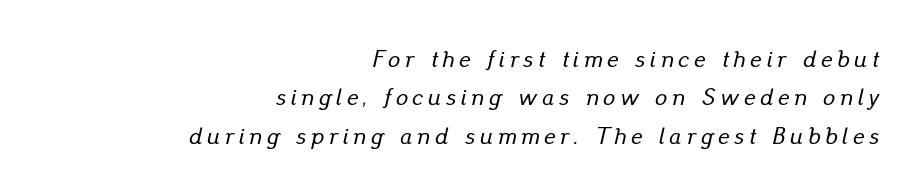
Q: Is the text italic (slanted)? A: Yes, it leans right by about 13 degrees.
Q: Is the text underlined? A: No.
Q: How is the paragraph aligned? A: Right-aligned.
Q: Is the spacing between letters normal or unusually wide? A: Unusually wide.
Q: Is the spacing between lines tight, normal or loose? A: Normal.
